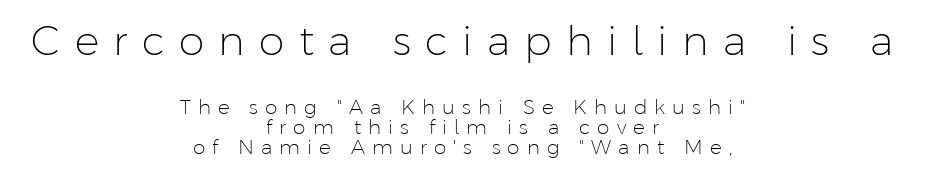
The image shows 41 px light sans-serif type, upright; set centered, tight line spacing (1.02x), unusually wide letter spacing (+0.35 em), not underlined; the first (top) block is 2.05x larger; low stroke contrast and a medium x-height.
